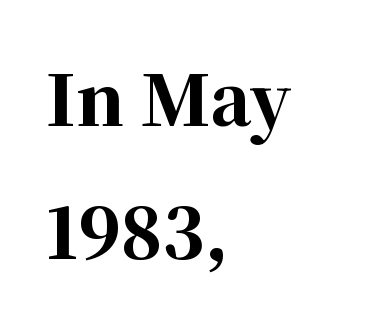
Character widths vary here, with narrow letters taking less room than wide ones. Every row of glyphs begins at an identical x-position on the left. The axis of the letterforms is exactly vertical. Serifs: yes, visible at the terminals of the letterforms.
